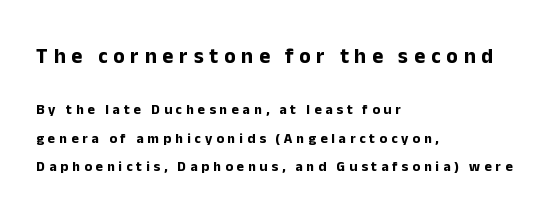
Q: Is the text bold? A: Yes.
Q: Is the text italic (slanted)? A: No, it is upright.
Q: Is the text underlined? A: No.
Q: How is the paragraph aligned? A: Left-aligned.
Q: Is the spacing between letters normal or unusually wide? A: Unusually wide.
Q: Is the spacing between lines tight, normal or loose? A: Loose.
Q: Which block of text is set in a larger size, the first (top) or the second (bottom)? A: The first (top) one.
